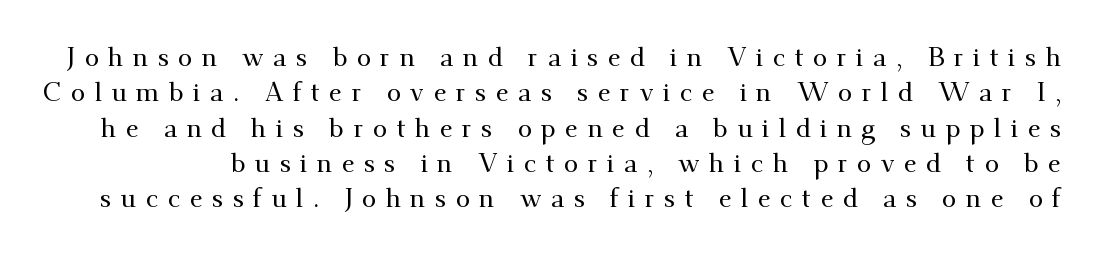
Q: Is the text italic (slanted)? A: No, it is upright.
Q: Is the text underlined? A: No.
Q: Is the spacing between letters normal or unusually wide? A: Unusually wide.
Q: Is the spacing between lines tight, normal or loose? A: Normal.
